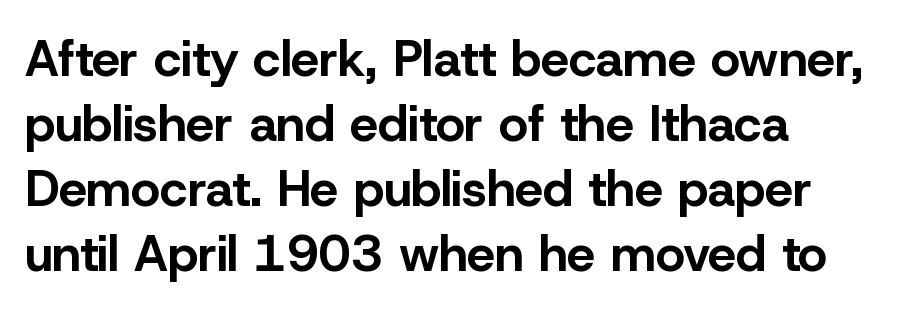
The image shows 50 px bold sans-serif type, upright; set left-aligned, normal line spacing (1.3x), normal letter spacing, not underlined; low stroke contrast and a medium x-height.
